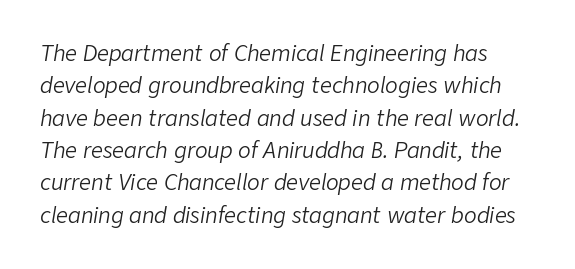
Compared with ordinary roman type, these characters are visibly tilted. Does extra space separate the letters? No, they use regular spacing. If you measured baseline to baseline, you'd find a middling distance. Check the space under the baseline: it is left empty. Stems and bowls with no extra thickness — not bold.
